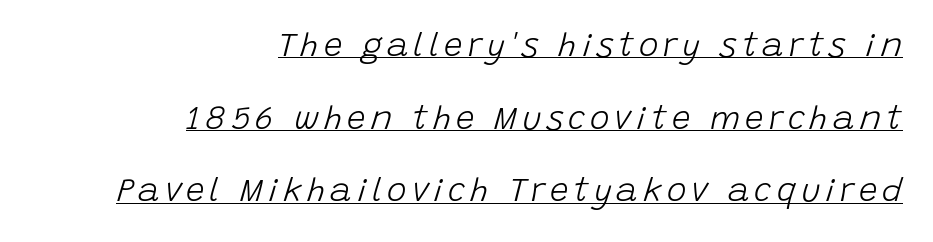
The image shows 33 px light type, italic (leaning right); set right-aligned, loose line spacing (2.2x), underlined; low stroke contrast and a large x-height.
